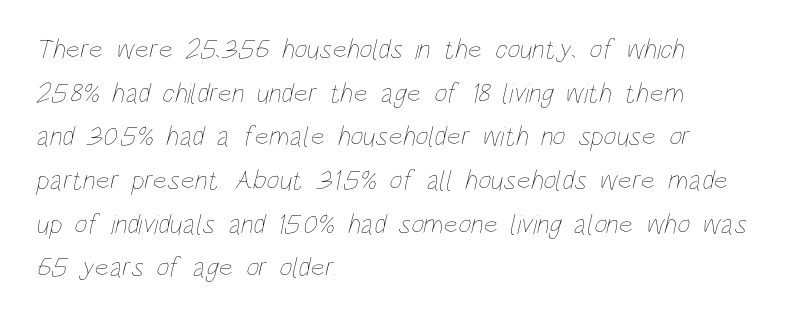
{"bold": "no", "weight": "thin", "width": "condensed", "stroke_contrast": "low", "x_height": "large", "monospaced": "no", "underline": "no", "align": "left", "line_spacing": "normal", "line_spacing_ratio": 1.56, "letter_spacing": "normal", "letter_spacing_em": 0.0, "glyph_px": 28}
